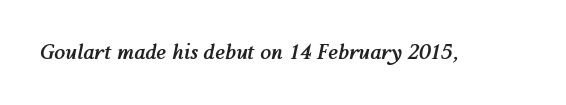
Q: Is the text bold? A: Yes.
Q: Is the text italic (slanted)? A: Yes, it leans right by about 12 degrees.
Q: Is the text underlined? A: No.
Q: Is the spacing between letters normal or unusually wide? A: Normal.
